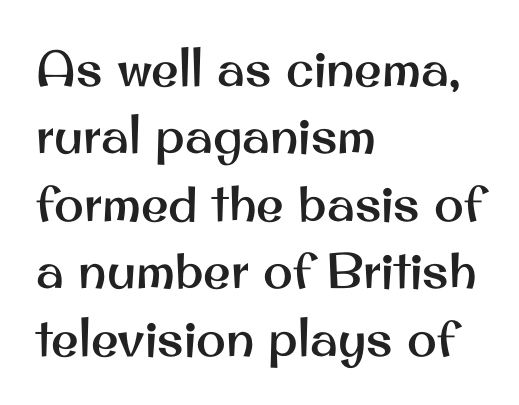
The image shows 50 px sans-serif type, upright; set left-aligned, normal line spacing (1.35x), normal letter spacing, not underlined; medium stroke contrast and a small x-height.
